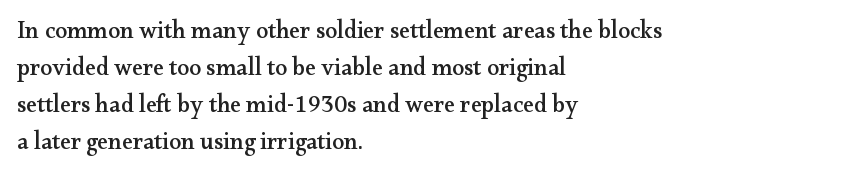
{"italic": "no", "underline": "no", "align": "left", "line_spacing": "normal", "line_spacing_ratio": 1.54, "letter_spacing": "normal", "letter_spacing_em": 0.0, "glyph_px": 24}
